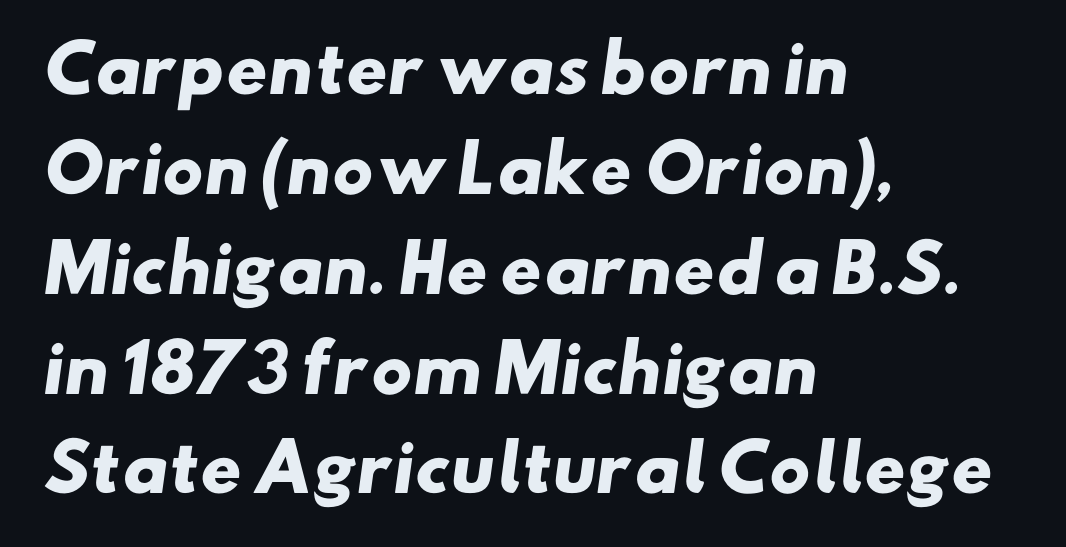
One glance says typical: line gaps are just what's usual. The letters carry no serifs — their stems end cleanly without finishing strokes. This sample is left-justified, so line endings fall wherever the words run out. Between one letter and the next there's only the usual sliver of space. The strokes are fattened all the way to bold. Varying glyph widths throughout — classic text-font behaviour.
